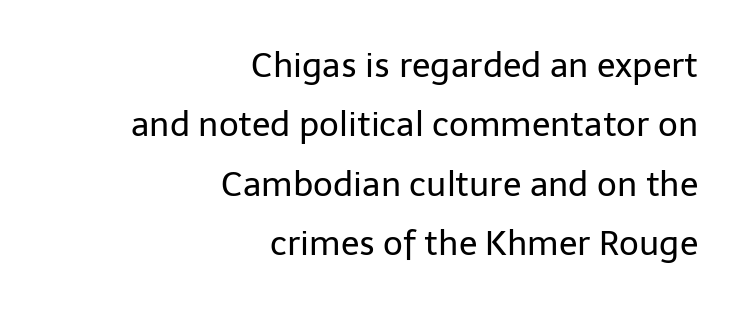
The image shows 34 px regular-weight sans-serif type, upright; set right-aligned, line spacing 1.75x, normal letter spacing, not underlined; low stroke contrast and a medium x-height.
